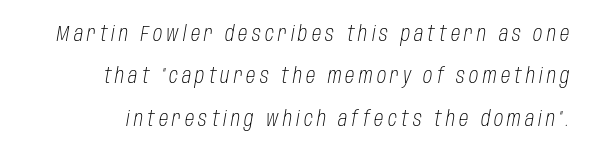
Q: Is the text bold? A: No.
Q: Is the text italic (slanted)? A: Yes, it leans right by about 10 degrees.
Q: Is the text underlined? A: No.
Q: Is the spacing between letters normal or unusually wide? A: Unusually wide.
Q: Is the spacing between lines tight, normal or loose? A: Loose.
